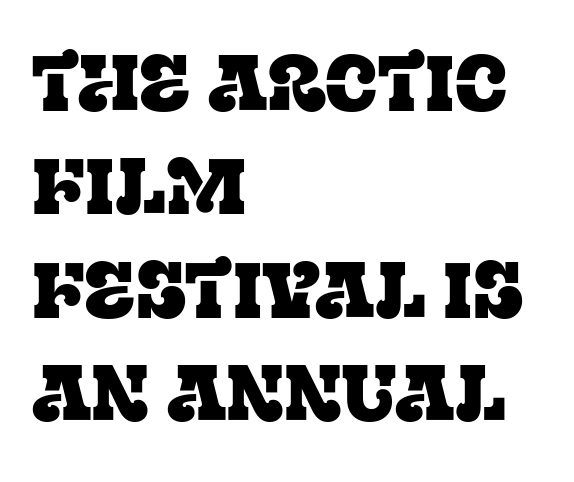
Q: Is the text italic (slanted)? A: No, it is upright.
Q: Is the typeface a serif or a sans-serif typeface? A: Serif.
Q: Is the text underlined? A: No.
Q: How is the paragraph aligned? A: Left-aligned.
Q: Is the spacing between letters normal or unusually wide? A: Normal.
Q: Is the spacing between lines tight, normal or loose? A: Normal.
Q: Width (condensed, normal, or wide)? A: Normal.
Q: Stroke contrast? A: Low.
Q: x-height? A: Large.
Q: Monospaced? A: No.
